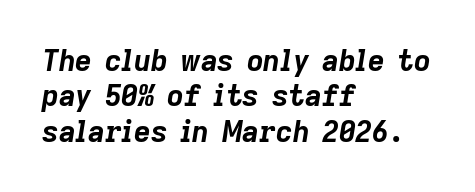
The image shows 29 px bold type, italic (leaning right); set left-aligned, line spacing 1.22x, normal letter spacing, not underlined; low stroke contrast and a medium x-height.
